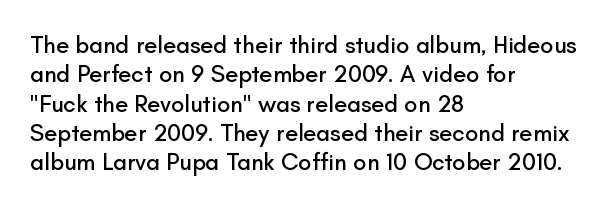
Q: Is the text italic (slanted)? A: No, it is upright.
Q: Is the text underlined? A: No.
Q: How is the paragraph aligned? A: Left-aligned.
Q: Is the spacing between letters normal or unusually wide? A: Normal.
